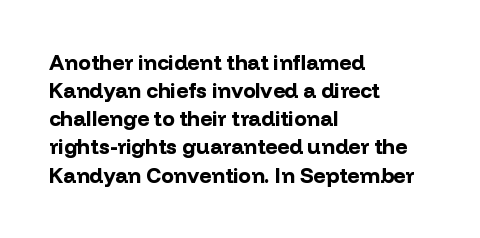
Anything drawn beneath the words? Only blank space. Evenly set lines give the paragraph a standard silhouette. In CSS terms this would be text-align: left. The font's upright variant was chosen for this text. Strokes here are thick enough to call this a true bold.
